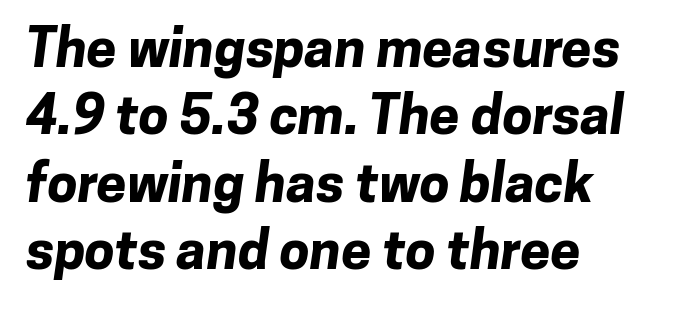
Looks like regular typesetting: each glyph gets only the width it needs. Where is the straight margin? On the left. The string is rendered with underlining switched off. How would I describe the line gaps? Plain and ordinary. Nothing unusual about the tracking: characters are spaced as the font intends. Its strokes are broad and dark, the hallmark of bold type.
